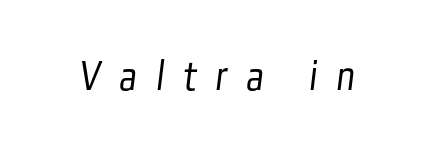
{"serif": "no", "bold": "no", "weight": "light", "width": "condensed", "stroke_contrast": "low", "x_height": "medium", "monospaced": "no", "underline": "no", "letter_spacing": "wide", "letter_spacing_em": 0.43, "glyph_px": 44}
